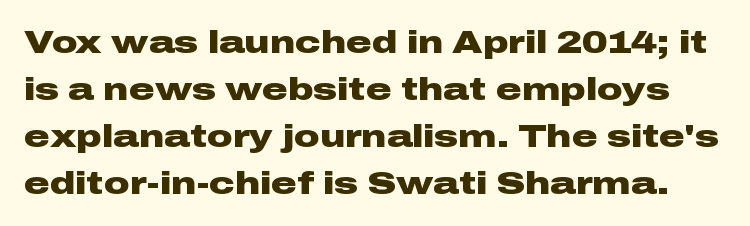
Q: Is the text bold? A: Yes.
Q: Is the text italic (slanted)? A: No, it is upright.
Q: Is the typeface a serif or a sans-serif typeface? A: Sans-serif.
Q: Is the text underlined? A: No.
Q: Is the spacing between letters normal or unusually wide? A: Normal.
Q: Is the spacing between lines tight, normal or loose? A: Normal.
Q: Width (condensed, normal, or wide)? A: Wide.
Q: Stroke contrast? A: Low.
Q: x-height? A: Medium.
Q: Monospaced? A: No.
